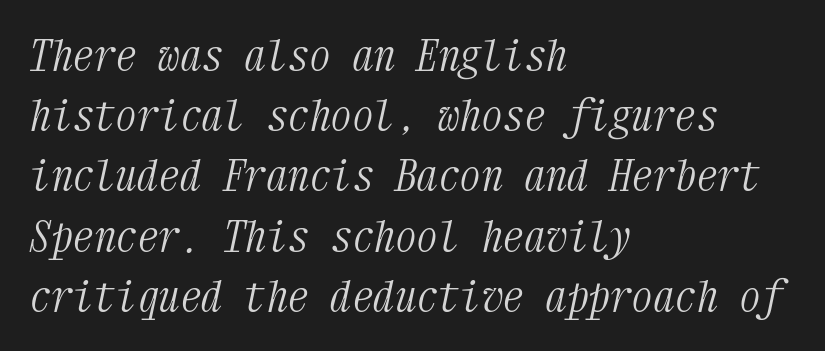
Q: Is the text bold? A: No.
Q: Is the text italic (slanted)? A: Yes, it leans right by about 12 degrees.
Q: Is the typeface a serif or a sans-serif typeface? A: Serif.
Q: Is the text underlined? A: No.
Q: How is the paragraph aligned? A: Left-aligned.
Q: Is the spacing between letters normal or unusually wide? A: Normal.
Q: Is the spacing between lines tight, normal or loose? A: Normal.
Q: Width (condensed, normal, or wide)? A: Condensed.
Q: Stroke contrast? A: Medium.
Q: x-height? A: Medium.
Q: Monospaced? A: Yes.
